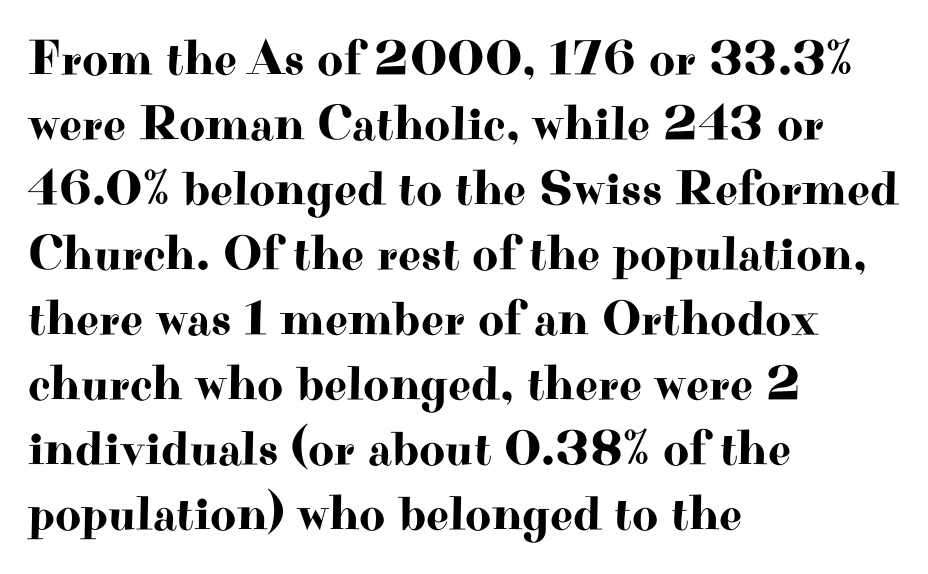
The image shows 50 px wide serif type, upright; set left-aligned, normal line spacing (1.3x), normal letter spacing, not underlined; high stroke contrast and a small x-height.
